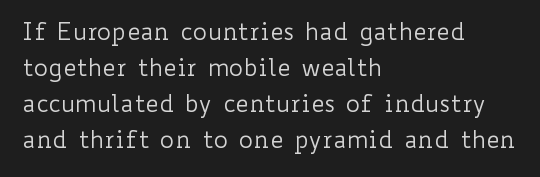
Q: Is the text bold? A: No.
Q: Is the text italic (slanted)? A: No, it is upright.
Q: Is the text underlined? A: No.
Q: How is the paragraph aligned? A: Left-aligned.
Q: Is the spacing between letters normal or unusually wide? A: Normal.
Q: Is the spacing between lines tight, normal or loose? A: Normal.
